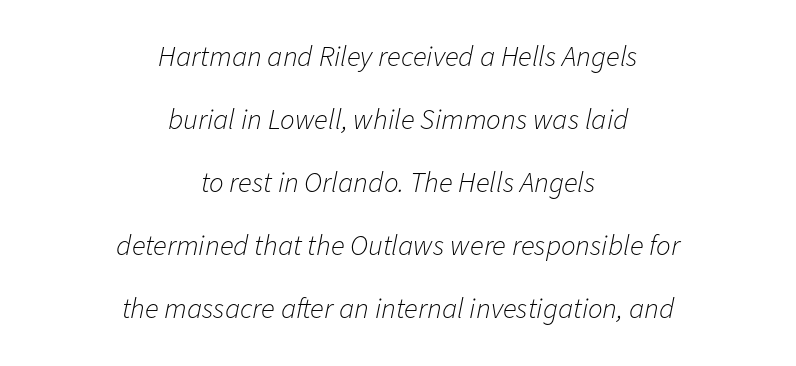
{"italic": "yes", "lean": "right", "slant_degrees": 11, "bold": "no", "weight": "light", "width": "normal", "stroke_contrast": "low", "x_height": "medium", "monospaced": "no", "underline": "no", "align": "center", "line_spacing": "loose", "line_spacing_ratio": 2.17, "letter_spacing": "normal", "letter_spacing_em": 0.0, "glyph_px": 29}
